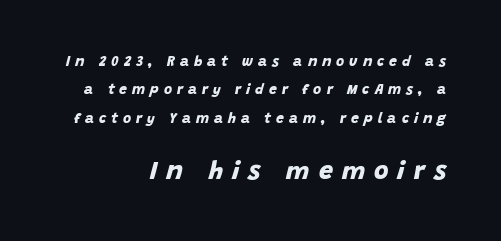
The image shows 25 px bold type; set right-aligned, loose line spacing (2.02x), unusually wide letter spacing (+0.36 em), not underlined; the second (bottom) block is 1.79x larger.
